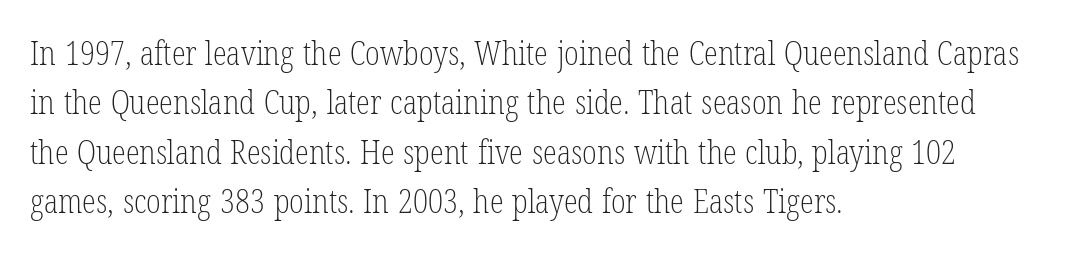
The image shows 32 px light, condensed serif type, upright; set left-aligned, normal line spacing (1.54x), normal letter spacing, not underlined; low stroke contrast and a medium x-height.
